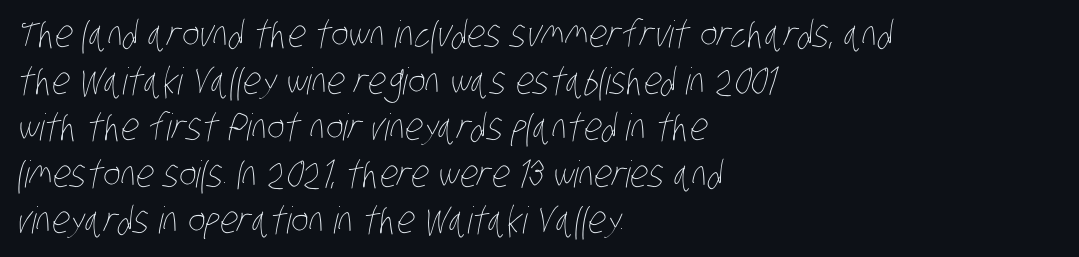
Q: Is the text bold? A: No.
Q: Is the text underlined? A: No.
Q: How is the paragraph aligned? A: Left-aligned.
Q: Is the spacing between letters normal or unusually wide? A: Normal.
Q: Is the spacing between lines tight, normal or loose? A: Normal.
Q: Width (condensed, normal, or wide)? A: Condensed.
Q: Stroke contrast? A: Low.
Q: x-height? A: Large.
Q: Monospaced? A: No.
